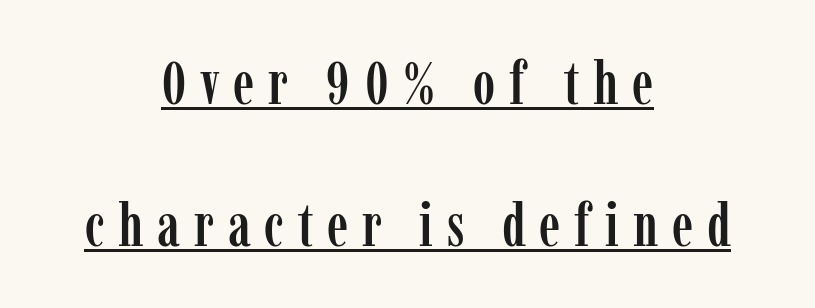
{"serif": "yes", "italic": "no", "width": "condensed", "stroke_contrast": "low", "x_height": "medium", "monospaced": "no", "underline": "yes", "align": "center", "line_spacing": "loose", "line_spacing_ratio": 2.36, "letter_spacing": "wide", "letter_spacing_em": 0.23, "glyph_px": 60}
